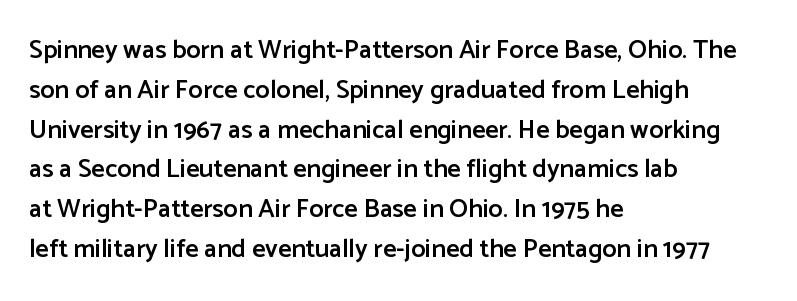
Q: Is the text bold? A: Semi-bold.
Q: Is the text italic (slanted)? A: No, it is upright.
Q: Is the text underlined? A: No.
Q: How is the paragraph aligned? A: Left-aligned.
Q: Is the spacing between letters normal or unusually wide? A: Normal.
Q: Is the spacing between lines tight, normal or loose? A: Normal.
